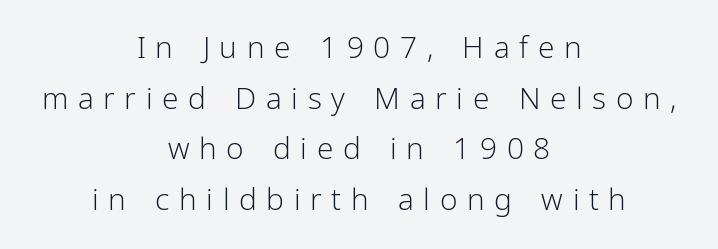
The image shows 30 px light sans-serif type, upright; set centered, normal line spacing (1.69x), unusually wide letter spacing (+0.32 em), not underlined; low stroke contrast and a medium x-height.
